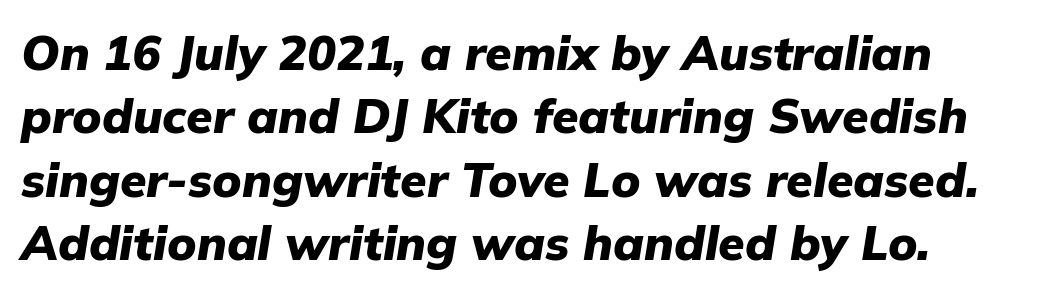
The image shows 48 px heavy type, italic (leaning right); set left-aligned, normal line spacing (1.32x), normal letter spacing, not underlined; low stroke contrast and a medium x-height.
